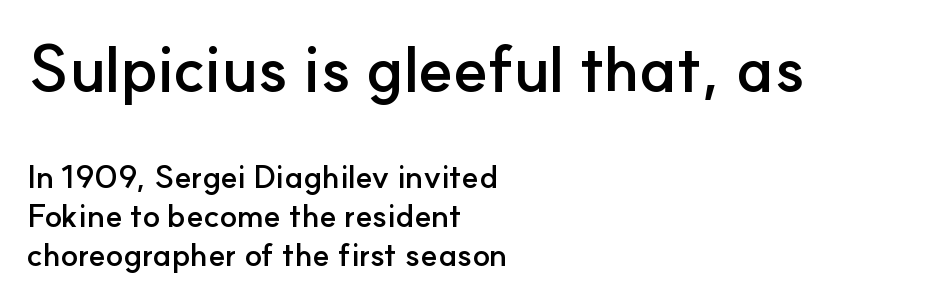
Q: Is the text bold? A: Yes.
Q: Is the text italic (slanted)? A: No, it is upright.
Q: Is the typeface a serif or a sans-serif typeface? A: Sans-serif.
Q: Is the text underlined? A: No.
Q: How is the paragraph aligned? A: Left-aligned.
Q: Is the spacing between letters normal or unusually wide? A: Normal.
Q: Which block of text is set in a larger size, the first (top) or the second (bottom)? A: The first (top) one.
Q: Width (condensed, normal, or wide)? A: Normal.
Q: Stroke contrast? A: Low.
Q: x-height? A: Small.
Q: Monospaced? A: No.
